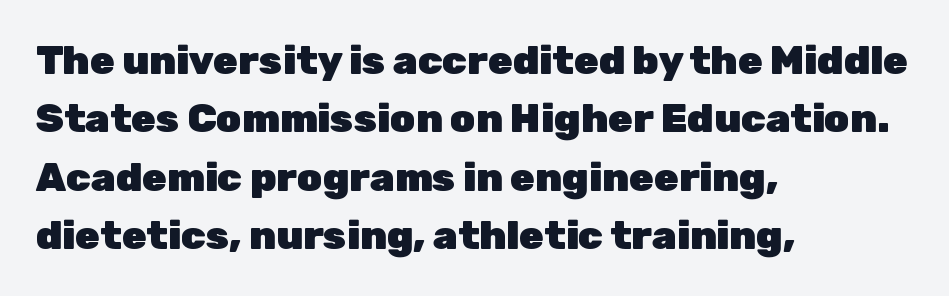
The vertical gap from one line to the next is medium. This sample uses a sans-serif face. The strokes are fattened all the way to bold. Type without underlining. Is this a fixed-width face? No — the glyphs have proportional, varying widths. Every row of glyphs begins at an identical x-position on the left.
